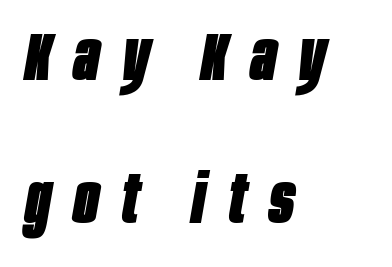
The font's italic variant was chosen for this text. Regarding leading, the lines here are spaced well apart. The face used here has the dense, thick strokes of a bold. The zone under the glyphs is completely vacant. Note the varied advance widths — an 'i' is clearly narrower than an 'm'. The letters are spread apart with noticeably loose tracking.
